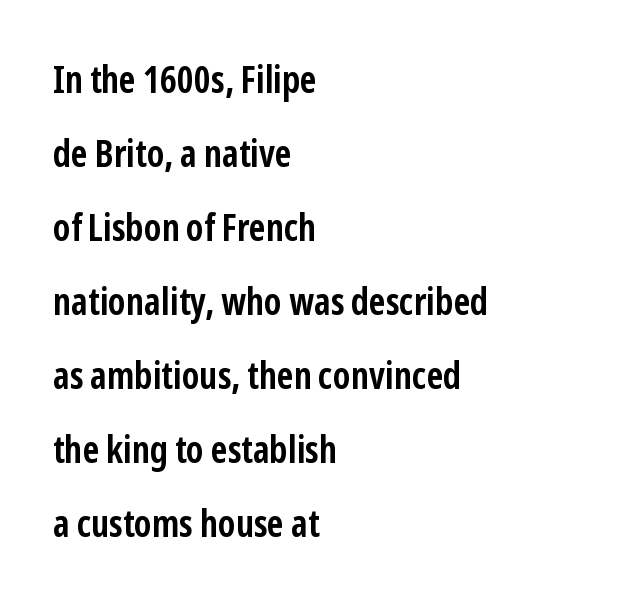
Q: Is the text bold? A: Yes.
Q: Is the text italic (slanted)? A: No, it is upright.
Q: Is the typeface a serif or a sans-serif typeface? A: Sans-serif.
Q: Is the text underlined? A: No.
Q: How is the paragraph aligned? A: Left-aligned.
Q: Is the spacing between letters normal or unusually wide? A: Normal.
Q: Is the spacing between lines tight, normal or loose? A: Loose.
Q: Width (condensed, normal, or wide)? A: Condensed.
Q: Stroke contrast? A: Low.
Q: x-height? A: Medium.
Q: Monospaced? A: No.
